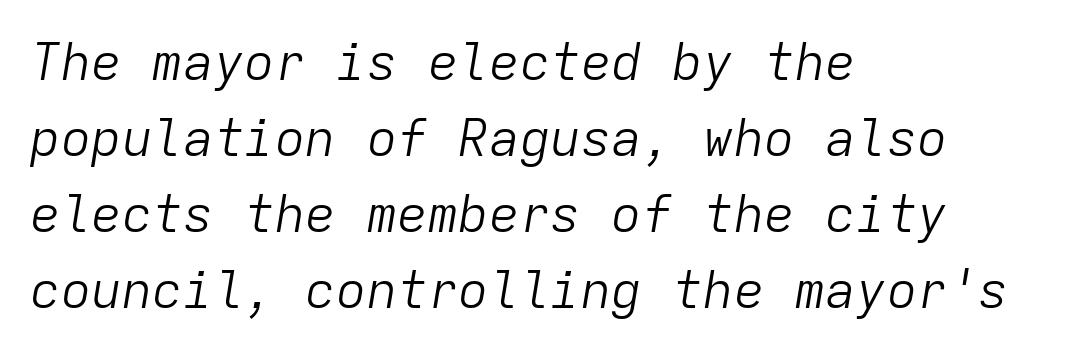
Q: Is the text bold? A: No.
Q: Is the text italic (slanted)? A: Yes, it leans right by about 9 degrees.
Q: Is the text underlined? A: No.
Q: How is the paragraph aligned? A: Left-aligned.
Q: Is the spacing between letters normal or unusually wide? A: Normal.
Q: Is the spacing between lines tight, normal or loose? A: Normal.
Q: Width (condensed, normal, or wide)? A: Normal.
Q: Stroke contrast? A: Low.
Q: x-height? A: Medium.
Q: Monospaced? A: Yes.
